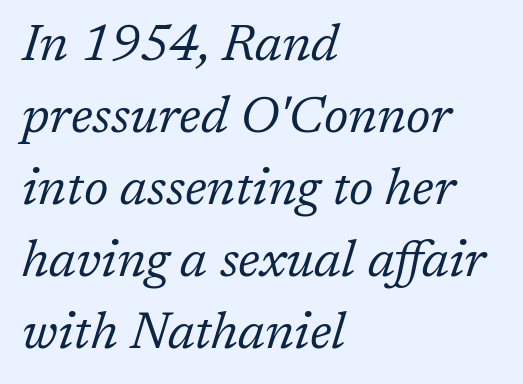
Q: Is the text bold? A: No.
Q: Is the text italic (slanted)? A: Yes, it leans right by about 17 degrees.
Q: Is the typeface a serif or a sans-serif typeface? A: Serif.
Q: Is the text underlined? A: No.
Q: How is the paragraph aligned? A: Left-aligned.
Q: Is the spacing between letters normal or unusually wide? A: Normal.
Q: Is the spacing between lines tight, normal or loose? A: Normal.
Q: Width (condensed, normal, or wide)? A: Normal.
Q: Stroke contrast? A: Low.
Q: x-height? A: Medium.
Q: Monospaced? A: No.
